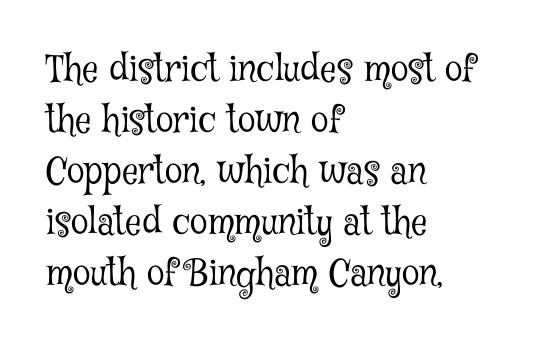
The image shows 36 px light, condensed serif type, upright; set left-aligned, normal line spacing (1.42x), normal letter spacing, not underlined; low stroke contrast and a medium x-height.
